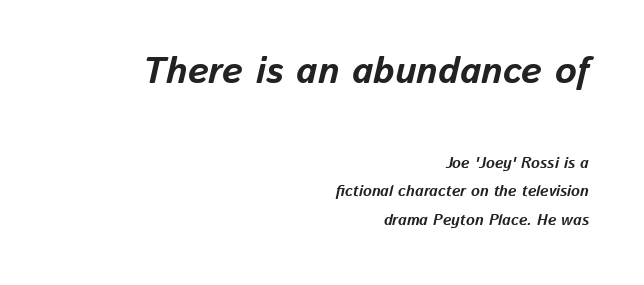
{"italic": "yes", "lean": "right", "slant_degrees": 13, "bold": "yes", "weight": "bold", "width": "normal", "stroke_contrast": "low", "x_height": "medium", "monospaced": "no", "underline": "no", "align": "right", "line_spacing": "loose", "line_spacing_ratio": 1.92, "letter_spacing": "normal", "letter_spacing_em": 0.0, "larger_block": "first", "size_ratio": 2.47, "glyph_px": 37}
